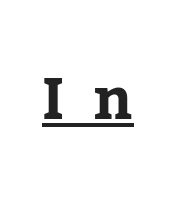
{"serif": "yes", "italic": "no", "bold": "yes", "weight": "bold", "width": "normal", "stroke_contrast": "low", "x_height": "medium", "monospaced": "no", "underline": "yes", "letter_spacing": "wide", "letter_spacing_em": 0.5, "glyph_px": 58}
